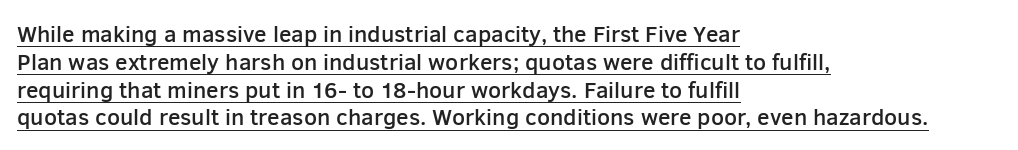
The image shows 23 px text type, upright; set left-aligned, line spacing 1.21x, normal letter spacing, underlined.
